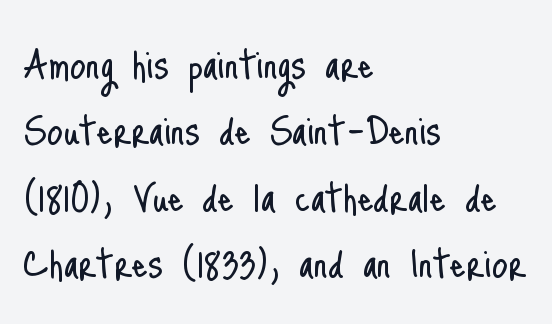
Q: Is the text bold? A: No.
Q: Is the text italic (slanted)? A: No, it is upright.
Q: Is the typeface a serif or a sans-serif typeface? A: Sans-serif.
Q: Is the text underlined? A: No.
Q: How is the paragraph aligned? A: Left-aligned.
Q: Is the spacing between letters normal or unusually wide? A: Normal.
Q: Is the spacing between lines tight, normal or loose? A: Normal.
Q: Width (condensed, normal, or wide)? A: Condensed.
Q: Stroke contrast? A: Low.
Q: x-height? A: Small.
Q: Monospaced? A: No.
